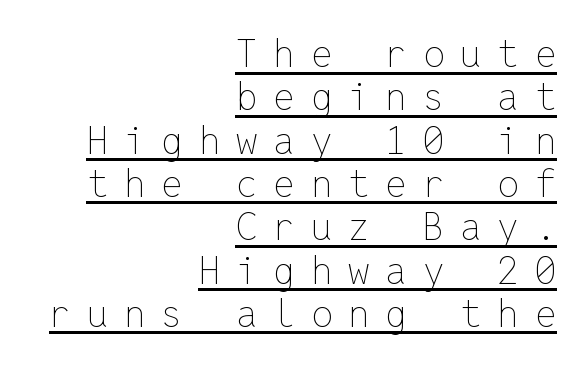
Does the copy run flush right? Yes — the right margin is perfectly even. Spacing verdict: monospaced, one width for all characters. Is there an underline? Yes — a line sits under the letters. Stroke mass is kept to a normal reading level or below.
